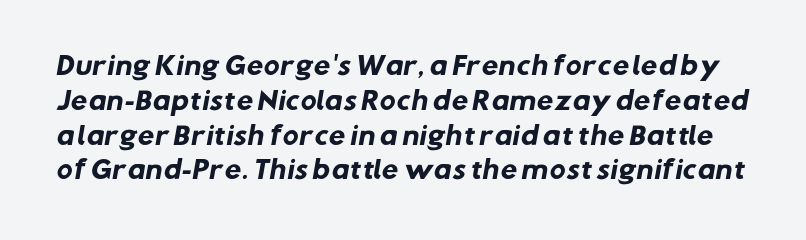
Q: Is the text bold? A: Yes.
Q: Is the text underlined? A: No.
Q: Is the spacing between letters normal or unusually wide? A: Normal.
Q: Is the spacing between lines tight, normal or loose? A: Normal.
